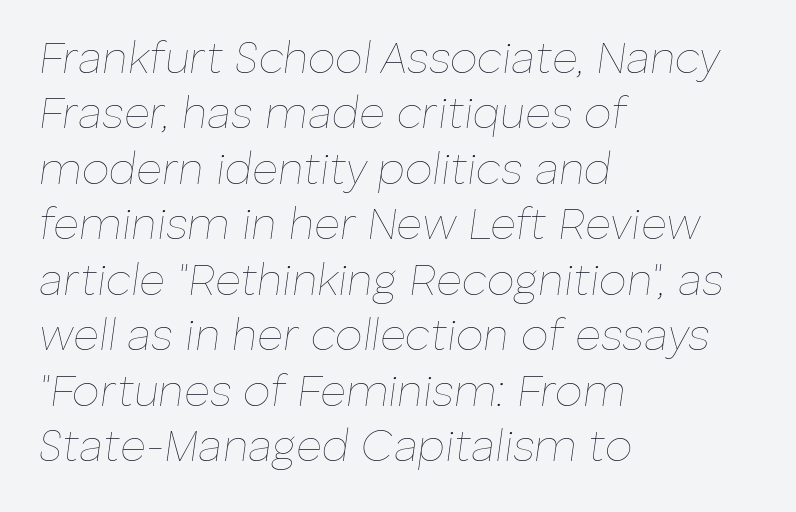
The image shows 44 px thin type, italic (leaning right); set left-aligned, normal line spacing (1.26x), normal letter spacing, not underlined; low stroke contrast and a medium x-height.
